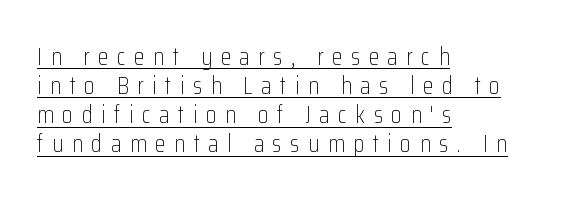
{"italic": "no", "bold": "no", "underline": "yes", "align": "left", "line_spacing_ratio": 1.21, "letter_spacing": "wide", "letter_spacing_em": 0.36, "glyph_px": 24}
